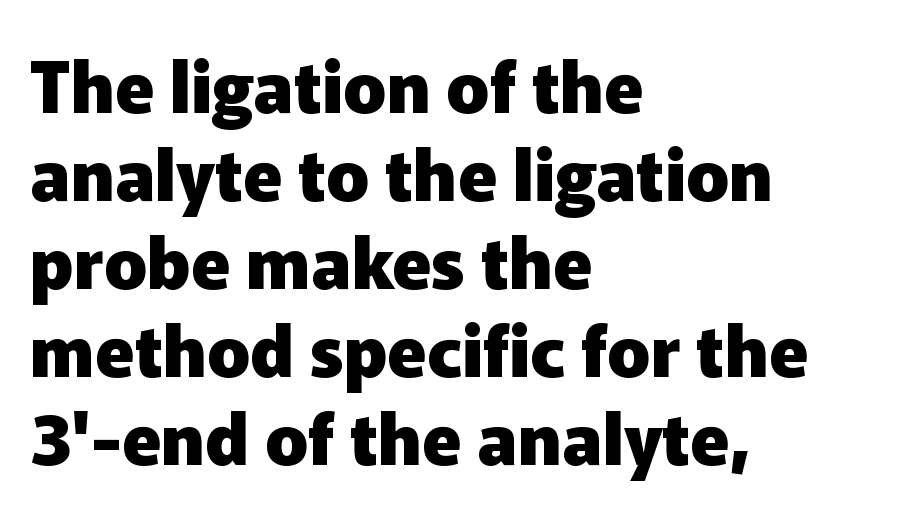
The image shows 71 px heavy sans-serif type, upright; set left-aligned, line spacing 1.24x, normal letter spacing, not underlined; low stroke contrast and a medium x-height.
